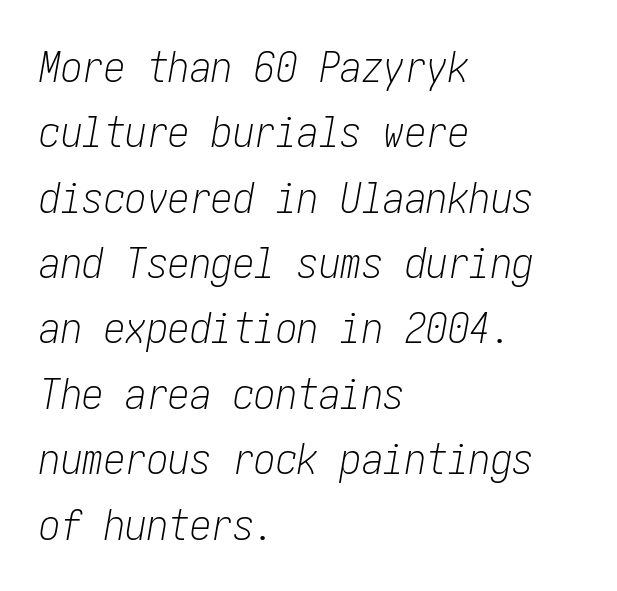
The image shows 43 px light, condensed type, italic (leaning right); set left-aligned, normal line spacing (1.52x), normal letter spacing, not underlined; low stroke contrast and a medium x-height.
